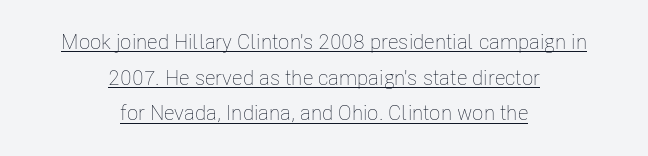
Q: Is the text bold? A: No.
Q: Is the text italic (slanted)? A: No, it is upright.
Q: Is the text underlined? A: Yes.
Q: How is the paragraph aligned? A: Centered.
Q: Is the spacing between letters normal or unusually wide? A: Normal.
Q: Is the spacing between lines tight, normal or loose? A: Normal.
